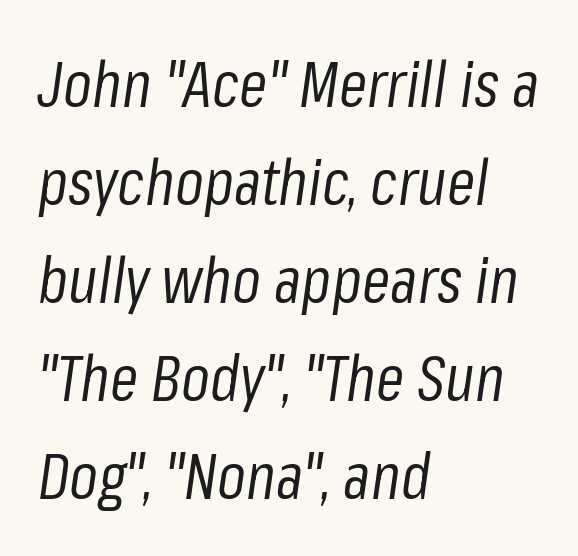
Honestly, there is no underline to notice here at all. A typesetter would call this zero additional tracking. The typesetter chose a ragged-right arrangement here. Is this a heavy cut? Hardly; it is regular or lighter.
